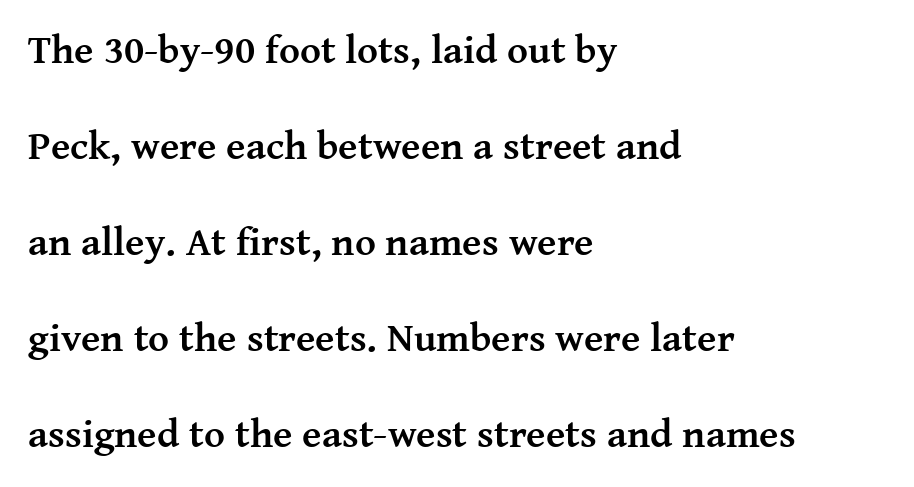
The image shows 40 px semibold serif type, upright; set left-aligned, loose line spacing (2.4x), normal letter spacing, not underlined; medium stroke contrast and a medium x-height.
